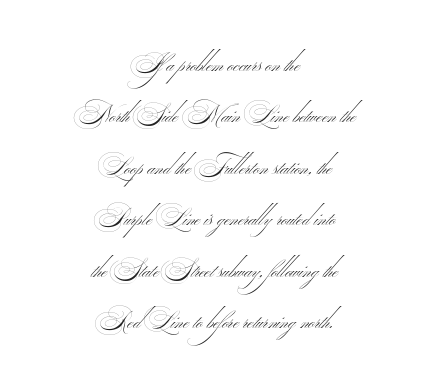
{"bold": "no", "underline": "no", "align": "center", "line_spacing": "loose", "line_spacing_ratio": 2.06, "letter_spacing": "normal", "letter_spacing_em": 0.0, "glyph_px": 25}
